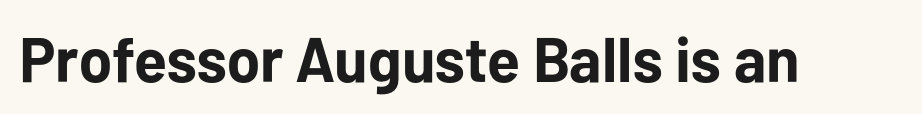
Quick note: not italic, upright. The letters are bold, with thick, heavy strokes. Any mark beneath the type? The region is blank. Here the designer chose a conventional face with non-uniform glyph widths.
